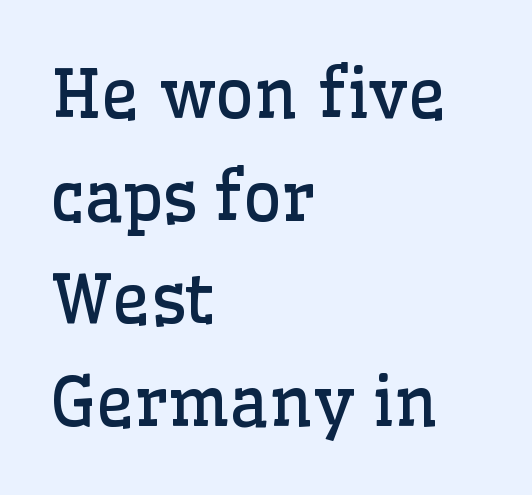
The image shows 67 px regular-weight serif type, upright; set left-aligned, normal line spacing (1.53x), normal letter spacing, not underlined; low stroke contrast and a medium x-height.
